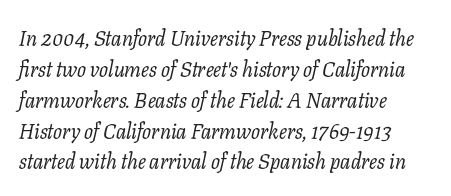
Q: Is the text bold? A: No.
Q: Is the text italic (slanted)? A: Yes, it leans right by about 11 degrees.
Q: Is the text underlined? A: No.
Q: How is the paragraph aligned? A: Left-aligned.
Q: Is the spacing between letters normal or unusually wide? A: Normal.
Q: Is the spacing between lines tight, normal or loose? A: Normal.
